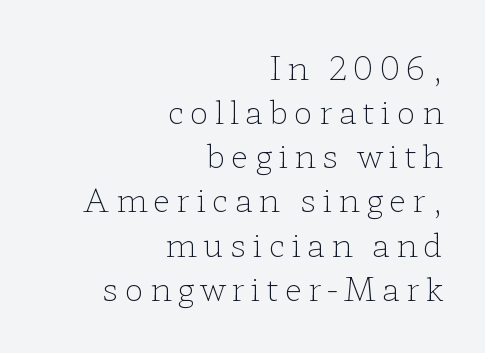
{"serif": "yes", "italic": "no", "bold": "no", "weight": "light", "width": "wide", "stroke_contrast": "low", "x_height": "medium", "monospaced": "no", "underline": "no", "align": "right", "line_spacing": "normal", "line_spacing_ratio": 1.38, "glyph_px": 32}
